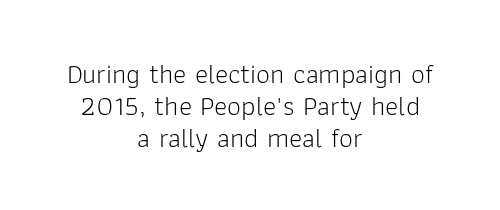
A typesetter would mark this as roman, not italic. The rendering keeps characters at their native spacing. These lines stack symmetrically, like a column narrowing and widening about its center. Do the characters align in a grid? No, the font is proportional. The space between consecutive lines is stingy. In terms of letterform style, serifs are entirely absent.
